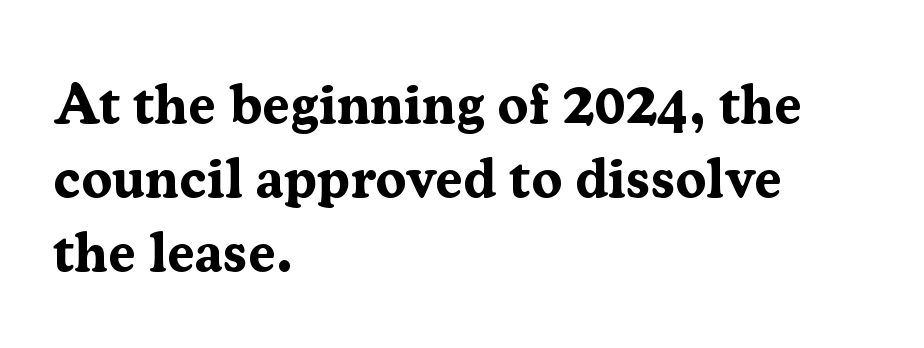
The image shows 56 px bold serif type, upright; set left-aligned, normal line spacing (1.32x), normal letter spacing, not underlined; medium stroke contrast and a medium x-height.
